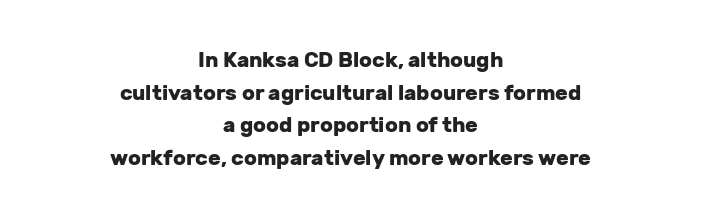
{"italic": "no", "bold": "yes", "underline": "no", "align": "center", "line_spacing": "normal", "line_spacing_ratio": 1.55, "letter_spacing": "normal", "letter_spacing_em": 0.0, "glyph_px": 21}
